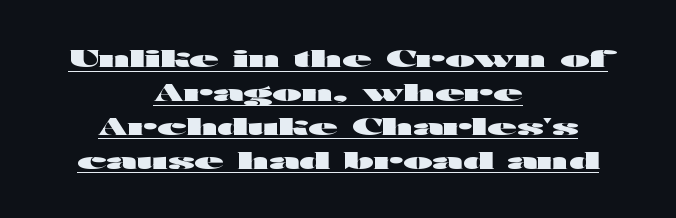
Strokes here are thick enough to call this a true bold. Descenders here cross a horizontal rule under the line. Students, observe: this is what conventionally led text looks like. This sample uses an upright cut, with every glyph sitting square on the baseline. A centered setting, common on invitations and titles, is used for this passage.
